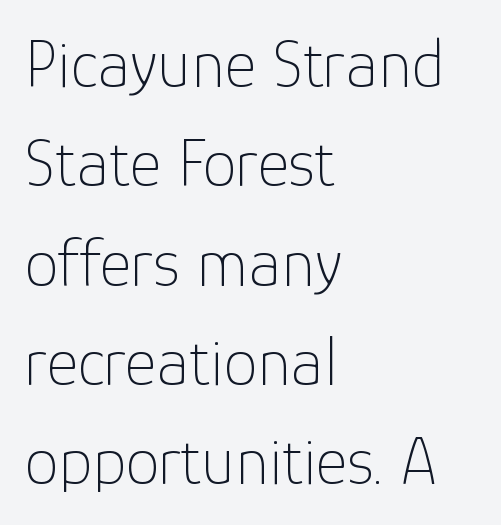
{"serif": "no", "italic": "no", "bold": "no", "weight": "thin", "width": "normal", "stroke_contrast": "low", "x_height": "medium", "monospaced": "no", "underline": "no", "align": "left", "line_spacing": "normal", "line_spacing_ratio": 1.46, "letter_spacing": "normal", "letter_spacing_em": 0.0, "glyph_px": 68}
